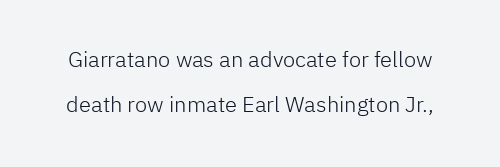
The image shows 22 px text type, upright; set loose line spacing (2.05x), normal letter spacing, not underlined.
